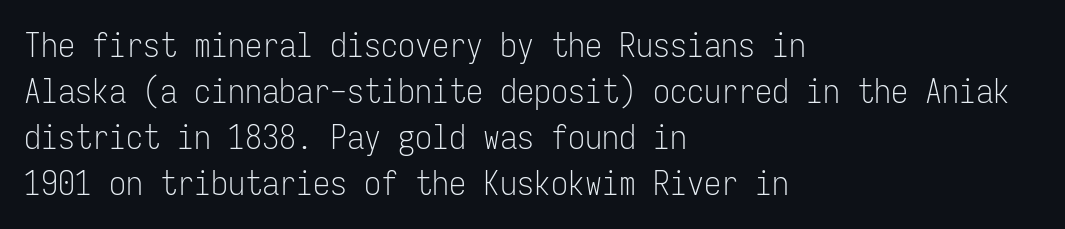
Q: Is the text bold? A: No.
Q: Is the text italic (slanted)? A: No, it is upright.
Q: Is the typeface a serif or a sans-serif typeface? A: Sans-serif.
Q: Is the text underlined? A: No.
Q: How is the paragraph aligned? A: Left-aligned.
Q: Is the spacing between letters normal or unusually wide? A: Normal.
Q: Is the spacing between lines tight, normal or loose? A: Normal.
Q: Width (condensed, normal, or wide)? A: Condensed.
Q: Stroke contrast? A: Low.
Q: x-height? A: Medium.
Q: Monospaced? A: Yes.
